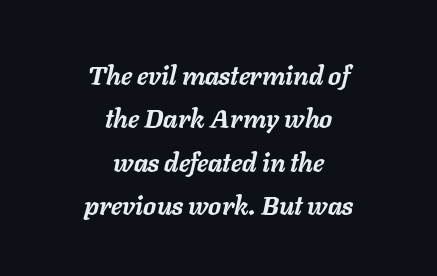
The image shows 26 px bold type, italic (leaning right); set centered, normal line spacing (1.67x), normal letter spacing, not underlined.
